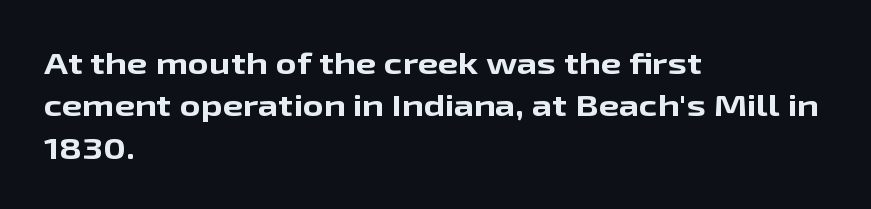
The image shows 29 px bold, wide sans-serif type, upright; set left-aligned, normal line spacing (1.46x), normal letter spacing, not underlined; low stroke contrast and a medium x-height.
